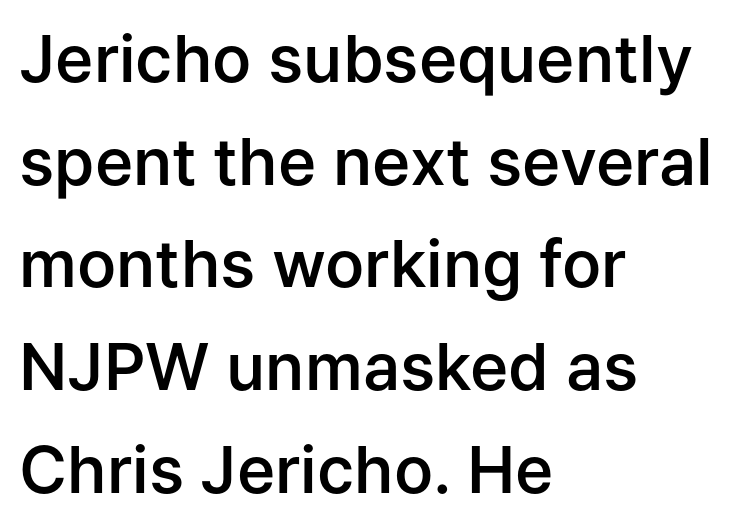
The image shows 65 px semibold sans-serif type, upright; set left-aligned, normal line spacing (1.58x), normal letter spacing, not underlined; low stroke contrast and a medium x-height.
